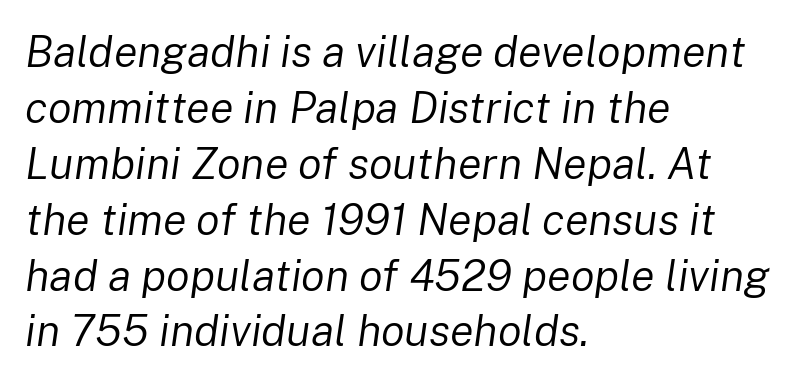
Q: Is the text bold? A: No.
Q: Is the text italic (slanted)? A: Yes, it leans right by about 8 degrees.
Q: Is the text underlined? A: No.
Q: How is the paragraph aligned? A: Left-aligned.
Q: Is the spacing between letters normal or unusually wide? A: Normal.
Q: Is the spacing between lines tight, normal or loose? A: Normal.
Q: Width (condensed, normal, or wide)? A: Normal.
Q: Stroke contrast? A: Low.
Q: x-height? A: Medium.
Q: Monospaced? A: No.
